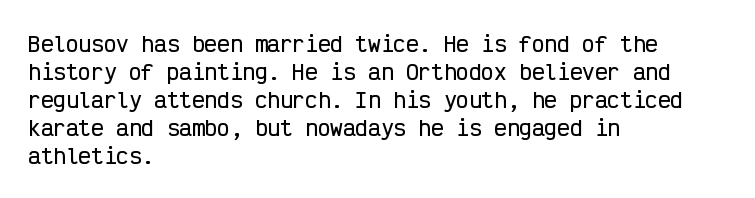
Q: Is the text italic (slanted)? A: No, it is upright.
Q: Is the text underlined? A: No.
Q: How is the paragraph aligned? A: Left-aligned.
Q: Is the spacing between letters normal or unusually wide? A: Normal.
Q: Is the spacing between lines tight, normal or loose? A: Normal.
